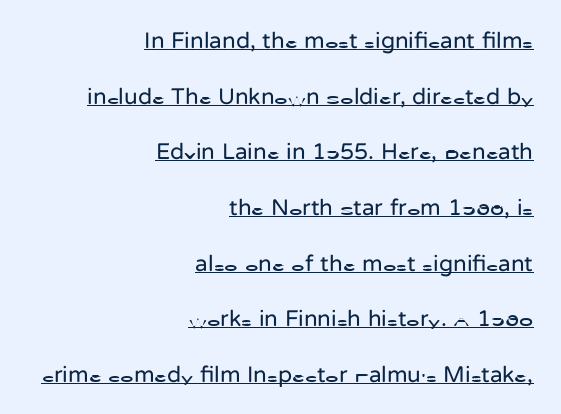
{"italic": "no", "bold": "no", "underline": "yes", "align": "right", "line_spacing": "loose", "line_spacing_ratio": 2.42, "letter_spacing": "normal", "letter_spacing_em": 0.0, "glyph_px": 23}
